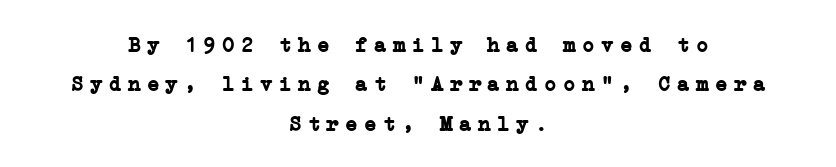
Every row of glyphs is offset so its center matches the block's center. Tall strokes in this sample are plumb rather than angled. Weight check: bold — yes, fully. Glance below the letters and you will spot only blank space.
